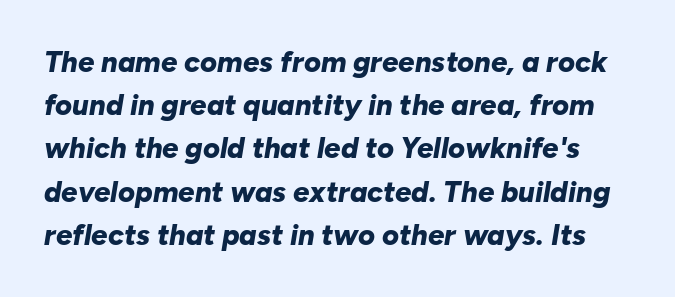
Words float on clear page, feet unadorned. Students, note that the glyphs here touch the page at normal intervals. Every letter is thick-stroked: bold, no question. Spacing verdict: proportional, widths tailored to each character. This sample keeps an unexceptional amount of space between lines. An italicized treatment has been applied to the whole sample.
